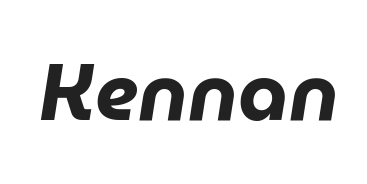
Q: Is the text bold? A: Yes.
Q: Is the text italic (slanted)? A: Yes, it leans right by about 9 degrees.
Q: Is the text underlined? A: No.
Q: Is the spacing between letters normal or unusually wide? A: Normal.
Q: Width (condensed, normal, or wide)? A: Normal.
Q: Stroke contrast? A: Low.
Q: x-height? A: Medium.
Q: Monospaced? A: No.
